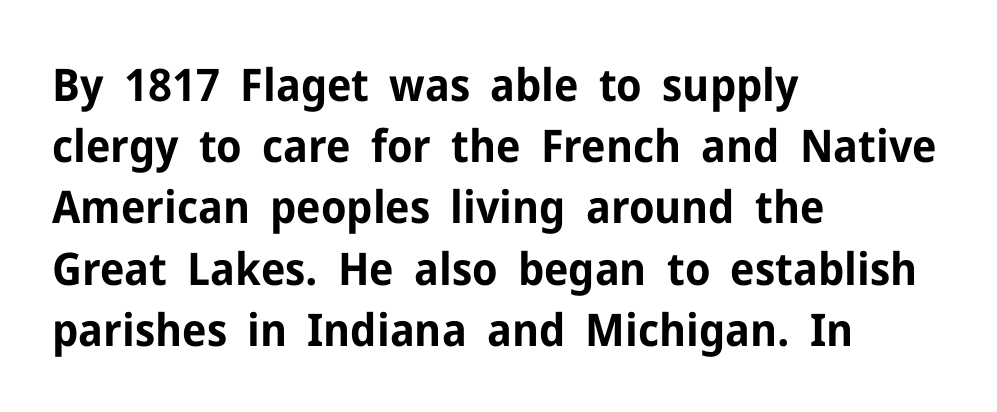
Heft: maximum for text — a bold. Is the block centered? No — it sits flush against the left margin. The designer went with a sans here, leaving each stem footless. Think of a printed novel: that variable character pitch is what you see here.
